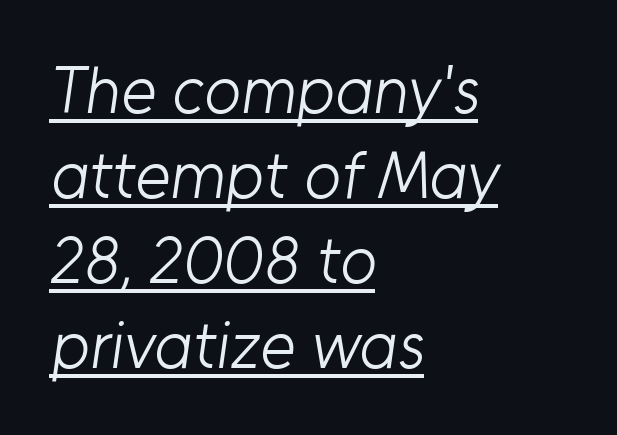
Q: Is the text bold? A: No.
Q: Is the typeface a serif or a sans-serif typeface? A: Sans-serif.
Q: Is the text underlined? A: Yes.
Q: How is the paragraph aligned? A: Left-aligned.
Q: Is the spacing between letters normal or unusually wide? A: Normal.
Q: Is the spacing between lines tight, normal or loose? A: Normal.
Q: Width (condensed, normal, or wide)? A: Normal.
Q: Stroke contrast? A: Low.
Q: x-height? A: Medium.
Q: Monospaced? A: No.
